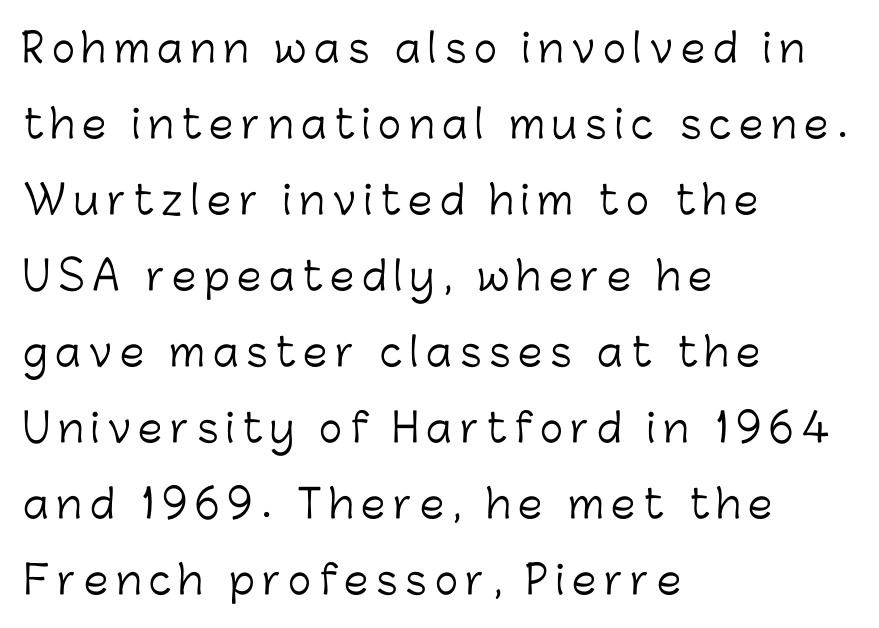
Q: Is the text bold? A: No.
Q: Is the text italic (slanted)? A: No, it is upright.
Q: Is the typeface a serif or a sans-serif typeface? A: Sans-serif.
Q: Is the text underlined? A: No.
Q: How is the paragraph aligned? A: Left-aligned.
Q: Is the spacing between letters normal or unusually wide? A: Unusually wide.
Q: Is the spacing between lines tight, normal or loose? A: Loose.
Q: Width (condensed, normal, or wide)? A: Normal.
Q: Stroke contrast? A: Low.
Q: x-height? A: Medium.
Q: Monospaced? A: No.
